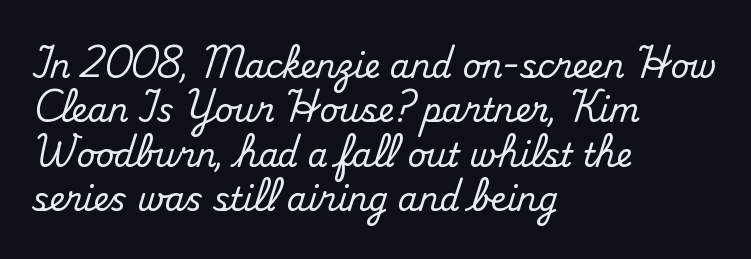
Q: Is the text italic (slanted)? A: Yes.
Q: Is the typeface a serif or a sans-serif typeface? A: Serif.
Q: Is the text underlined? A: No.
Q: How is the paragraph aligned? A: Left-aligned.
Q: Is the spacing between letters normal or unusually wide? A: Normal.
Q: Is the spacing between lines tight, normal or loose? A: Normal.
Q: Width (condensed, normal, or wide)? A: Normal.
Q: Stroke contrast? A: Medium.
Q: x-height? A: Small.
Q: Monospaced? A: No.
